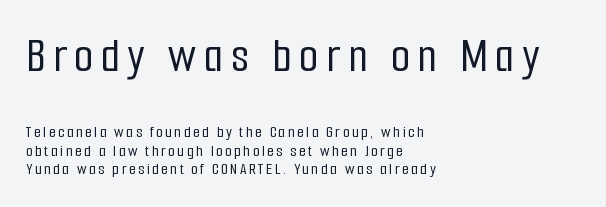
The image shows 50 px condensed sans-serif type, upright; set left-aligned, tight line spacing (1.1x), not underlined; the first (top) block is 2.94x larger; low stroke contrast and a medium x-height.
